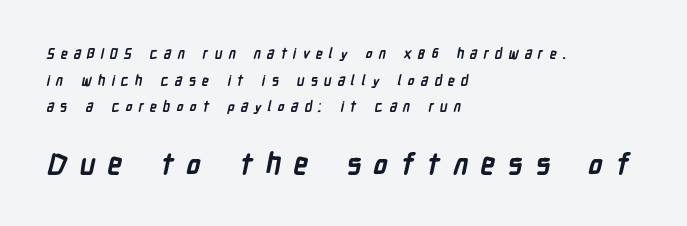
The rendering uses a large line-height, opening up the rows. Scale increases going downward across the two blocks. A typesetter would call this proportional, since set widths differ per character. Casual observation: everything's shoved over to the left. These lines are composed in type without serifs. Rule under the text: the space is simply empty.
